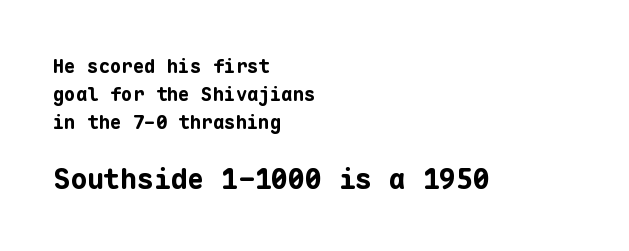
The image shows 28 px bold sans-serif type, upright, monospaced; set left-aligned, normal line spacing (1.48x), normal letter spacing, not underlined; the second (bottom) block is 1.47x larger; low stroke contrast and a medium x-height.
